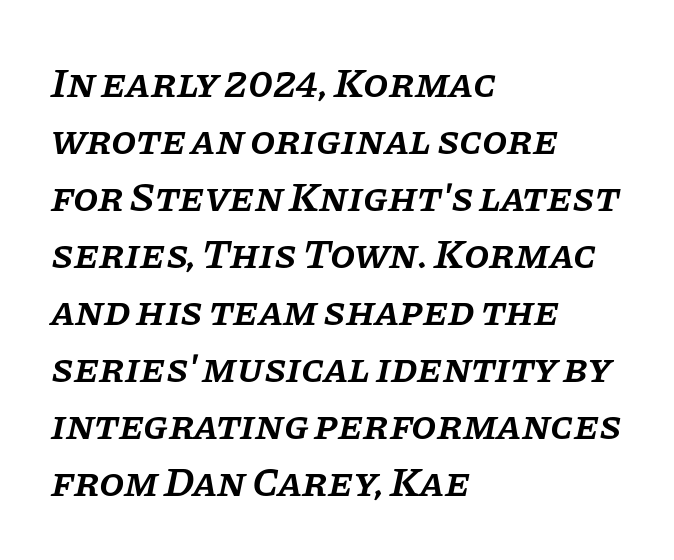
Q: Is the text bold? A: Semi-bold.
Q: Is the text italic (slanted)? A: Yes, it leans right by about 11 degrees.
Q: Is the typeface a serif or a sans-serif typeface? A: Serif.
Q: Is the text underlined? A: No.
Q: How is the paragraph aligned? A: Left-aligned.
Q: Is the spacing between letters normal or unusually wide? A: Normal.
Q: Is the spacing between lines tight, normal or loose? A: Normal.
Q: Width (condensed, normal, or wide)? A: Normal.
Q: Stroke contrast? A: Low.
Q: x-height? A: Large.
Q: Monospaced? A: No.
